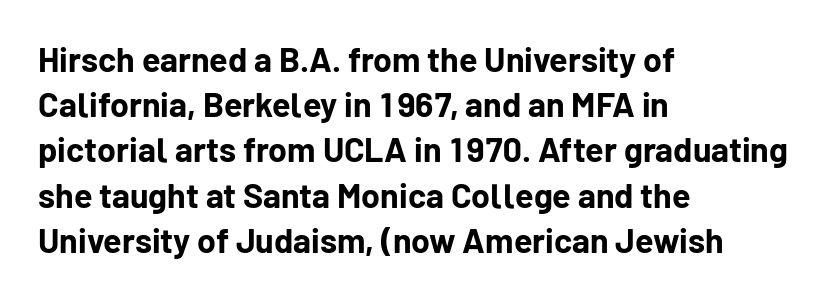
The image shows 34 px bold sans-serif type, upright; set left-aligned, normal line spacing (1.33x), normal letter spacing, not underlined; low stroke contrast and a medium x-height.
